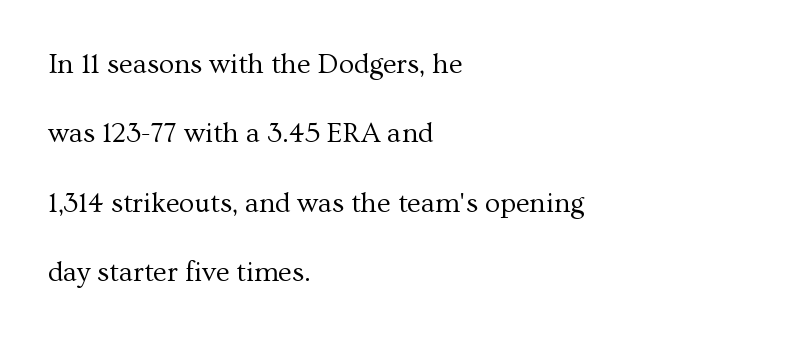
Vertical stems look standard width or narrower in stroke. Examine the stroke ends and you'll spot serifs. Each word holds together tightly as a unit, with standard inter-letter gaps. Posture: straight, roman, zero tilt. The typesetter chose a ragged-right arrangement here. The letters advance in unequal steps, a hallmark of proportional type.
